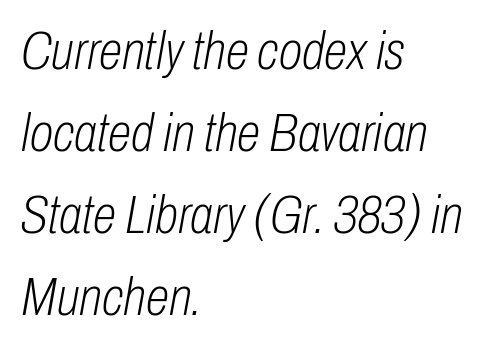
Q: Is the text bold? A: No.
Q: Is the text italic (slanted)? A: Yes, it leans right by about 10 degrees.
Q: Is the text underlined? A: No.
Q: How is the paragraph aligned? A: Left-aligned.
Q: Is the spacing between letters normal or unusually wide? A: Normal.
Q: Is the spacing between lines tight, normal or loose? A: Normal.
Q: Width (condensed, normal, or wide)? A: Condensed.
Q: Stroke contrast? A: Low.
Q: x-height? A: Medium.
Q: Monospaced? A: No.
